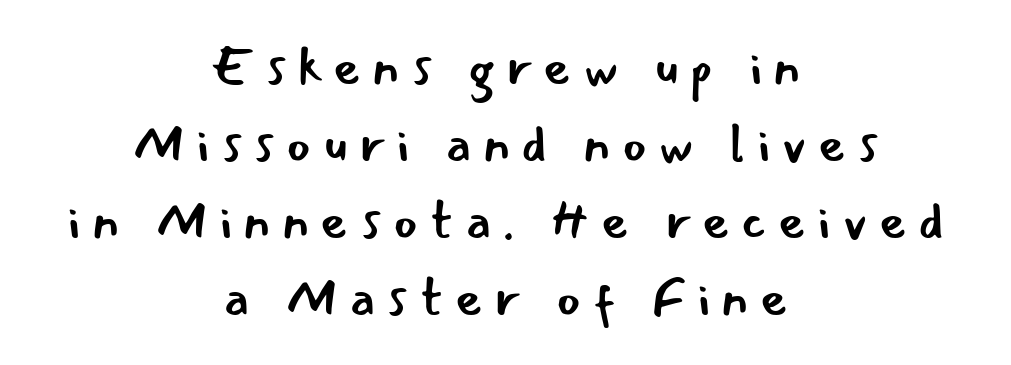
Is the letter spacing exaggerated? Yes — the characters are pushed far apart. The letterforms sit at book weight or below. The type family on display is of the sans-serif kind. This sample has the flowing, uneven cadence of proportional lettering. The typography opts for an upright posture over an oblique one. Quick note: underline off.
